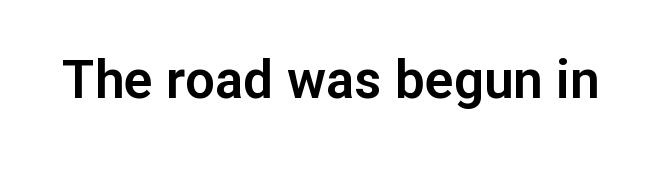
This is the regular roman posture of the typeface. The area under the type is left untouched. The passage shown has conventional tracking throughout. The text was rendered using a sans face with plain stroke endings. Spacing verdict: proportional, widths tailored to each character.
